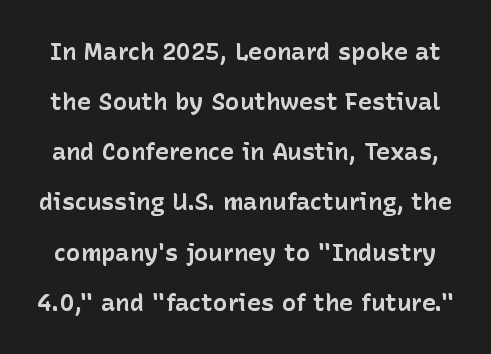
{"italic": "no", "bold": "yes", "underline": "no", "line_spacing": "loose", "line_spacing_ratio": 2.09, "letter_spacing": "normal", "letter_spacing_em": 0.0, "glyph_px": 24}
